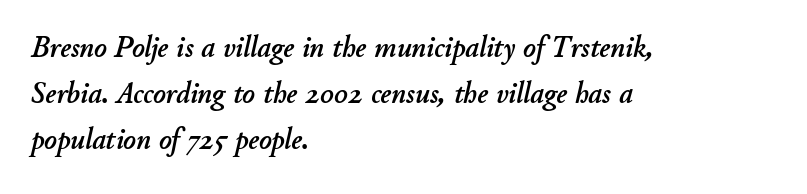
The rendering uses natural spacing where letterforms have individual widths. Teacher's note: observe the even left margin — that is flush-left alignment. The whole block is typeset with a tilt. Line spacing here is normal.
